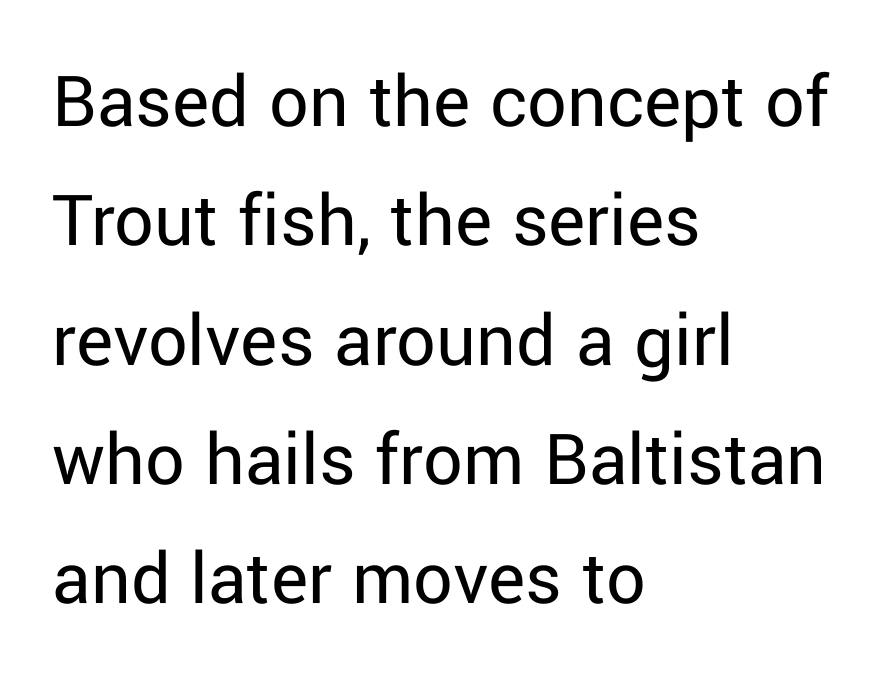
Q: Is the text bold? A: No.
Q: Is the text italic (slanted)? A: No, it is upright.
Q: Is the typeface a serif or a sans-serif typeface? A: Sans-serif.
Q: Is the text underlined? A: No.
Q: How is the paragraph aligned? A: Left-aligned.
Q: Is the spacing between letters normal or unusually wide? A: Normal.
Q: Is the spacing between lines tight, normal or loose? A: Normal.
Q: Width (condensed, normal, or wide)? A: Normal.
Q: Stroke contrast? A: Low.
Q: x-height? A: Medium.
Q: Monospaced? A: No.
